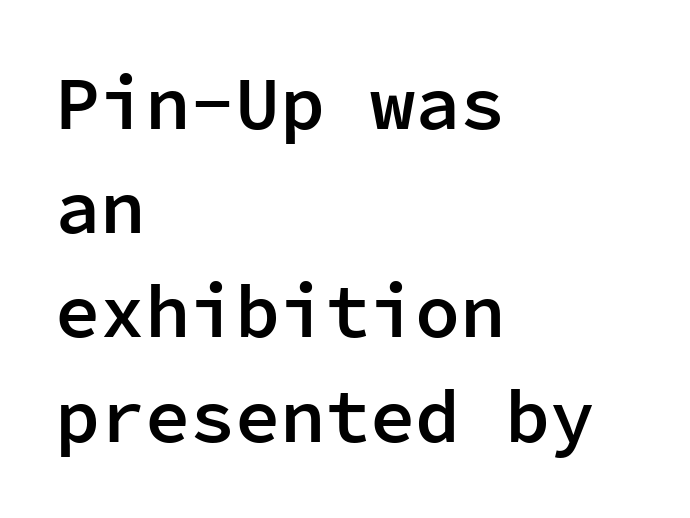
The image shows 75 px semibold sans-serif type, upright, monospaced; set left-aligned, normal line spacing (1.39x), normal letter spacing, not underlined; low stroke contrast and a medium x-height.
